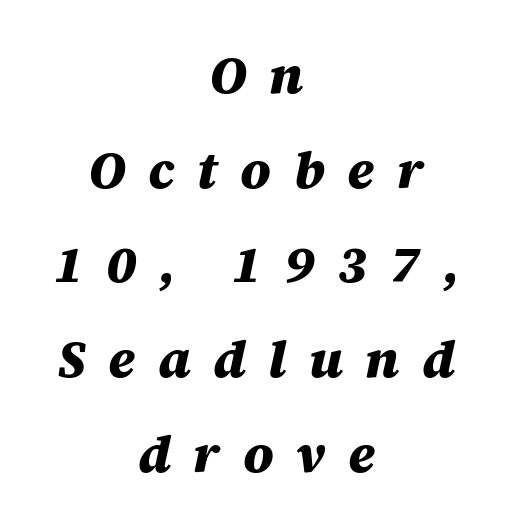
The image shows 52 px heavy type, italic (leaning right); set centered, line spacing 1.82x, unusually wide letter spacing (+0.43 em), not underlined; medium stroke contrast and a large x-height.
